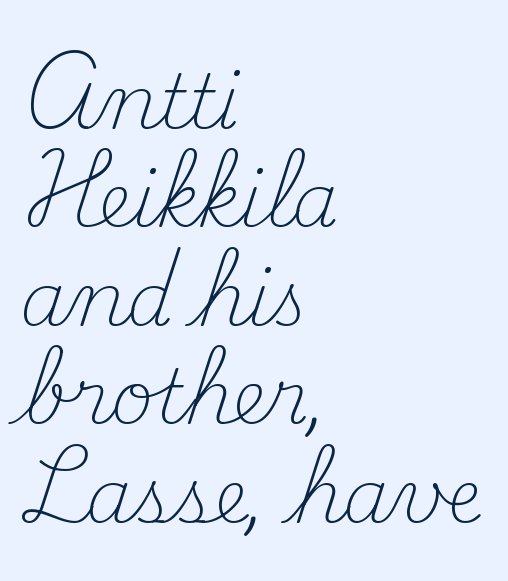
{"serif": "yes", "bold": "no", "weight": "light", "width": "normal", "stroke_contrast": "medium", "x_height": "small", "monospaced": "no", "underline": "no", "align": "left", "line_spacing": "normal", "line_spacing_ratio": 1.33, "letter_spacing": "normal", "letter_spacing_em": 0.0, "glyph_px": 74}
